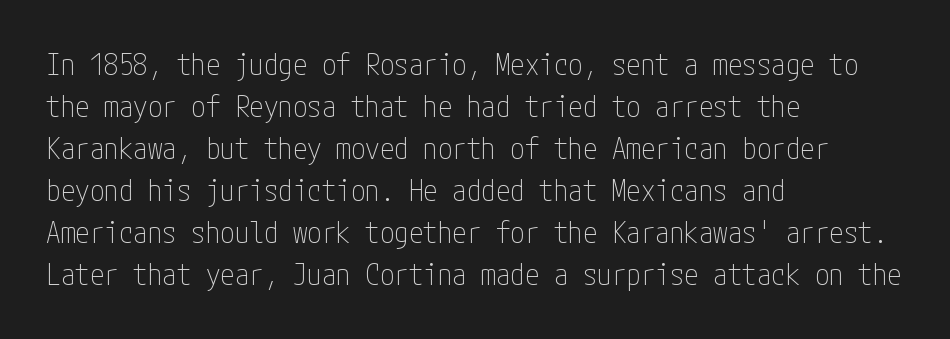
Q: Is the text bold? A: No.
Q: Is the text italic (slanted)? A: No, it is upright.
Q: Is the typeface a serif or a sans-serif typeface? A: Sans-serif.
Q: Is the text underlined? A: No.
Q: How is the paragraph aligned? A: Left-aligned.
Q: Is the spacing between letters normal or unusually wide? A: Normal.
Q: Is the spacing between lines tight, normal or loose? A: Normal.
Q: Width (condensed, normal, or wide)? A: Condensed.
Q: Stroke contrast? A: Low.
Q: x-height? A: Medium.
